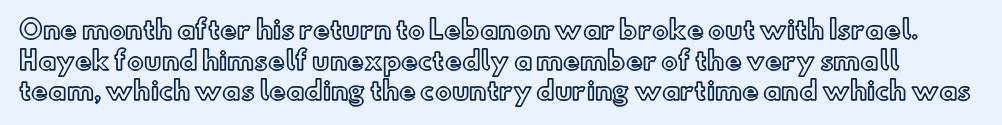
This sample uses plain, unmodified letter spacing. Notice how the stems are strictly vertical — no italics here. A clean baseline with only descenders dipping below it.
